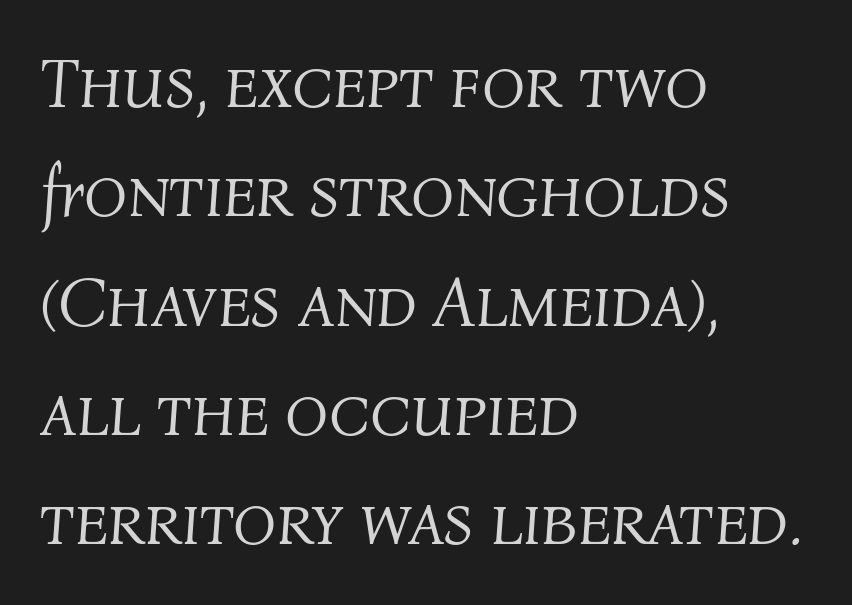
Regarding leading, the lines here are spaced in the standard way. This sample uses an oblique cut, with every glyph tilted off the vertical. The letters advance in unequal steps, a hallmark of proportional type. Notice how the passage keeps a crisp vertical edge on the left only. The typeface has the unassuming heft of standard copy or less.
